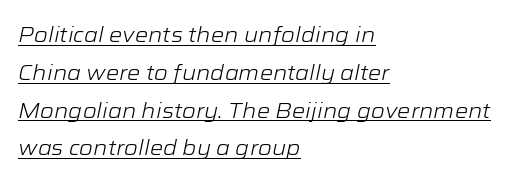
Each line of the rendering has a horizontal stroke beneath the glyphs. This rendering leaves character spacing at its baseline value. Counters stay open thanks to moderate or lighter strokes. The text block is weighted toward the left margin, trailing off unevenly rightward.
